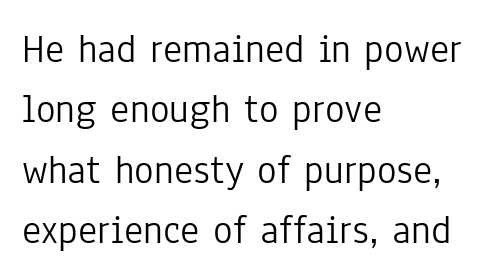
{"serif": "no", "italic": "no", "bold": "no", "weight": "light", "width": "condensed", "stroke_contrast": "low", "x_height": "medium", "monospaced": "no", "underline": "no", "align": "left", "line_spacing": "normal", "line_spacing_ratio": 1.47, "letter_spacing": "normal", "letter_spacing_em": 0.0, "glyph_px": 41}
